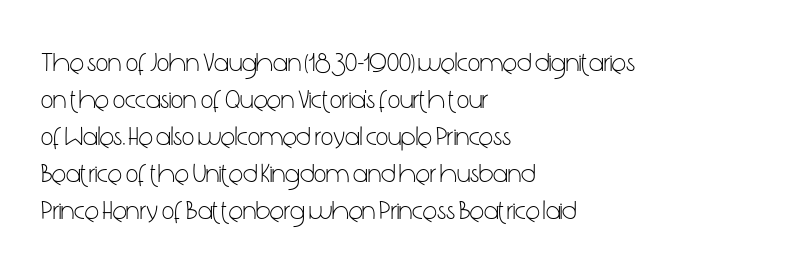
Q: Is the text bold? A: No.
Q: Is the text italic (slanted)? A: No, it is upright.
Q: Is the text underlined? A: No.
Q: How is the paragraph aligned? A: Left-aligned.
Q: Is the spacing between letters normal or unusually wide? A: Normal.
Q: Is the spacing between lines tight, normal or loose? A: Normal.
